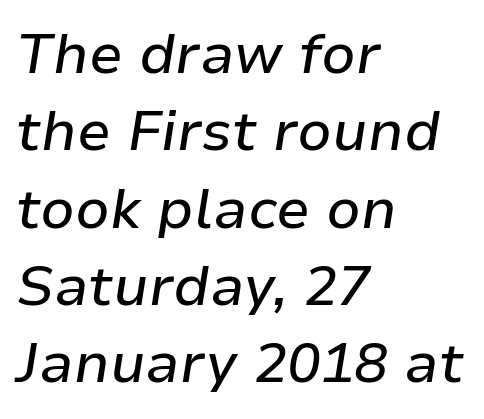
The image shows 56 px text type, italic (leaning right); set left-aligned, normal line spacing (1.38x), normal letter spacing, not underlined; low stroke contrast and a medium x-height.
